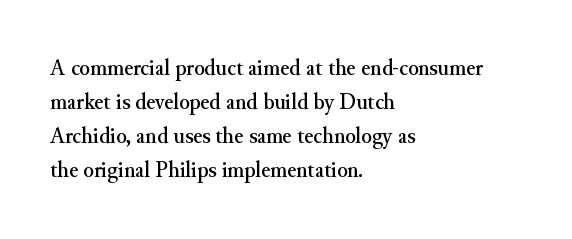
The image shows 24 px text type, upright; set left-aligned, normal line spacing (1.42x), normal letter spacing, not underlined.
